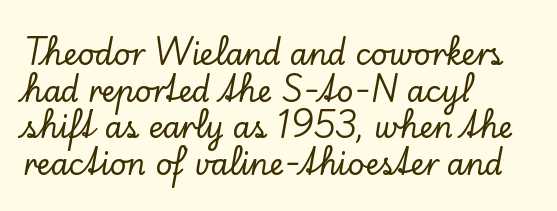
The image shows 29 px serif type; set left-aligned, normal line spacing (1.26x), normal letter spacing, not underlined; low stroke contrast and a small x-height.
